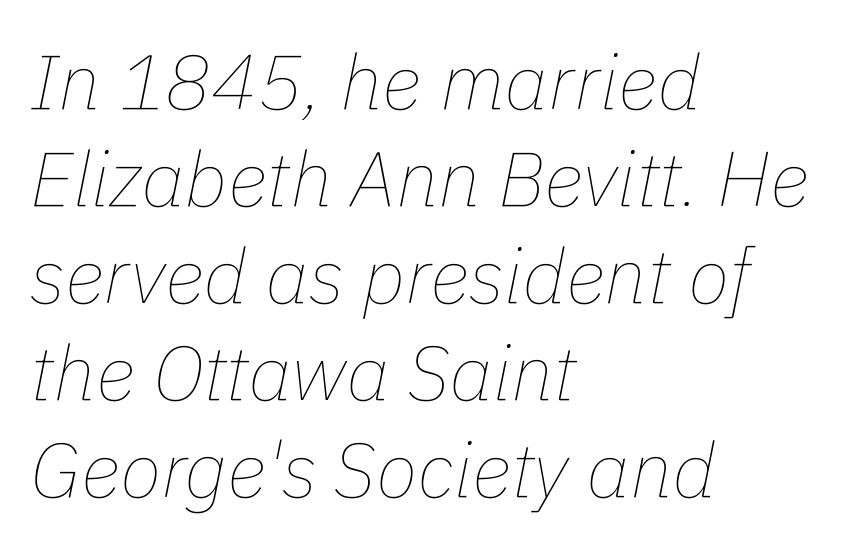
Each line starts at the same left margin while the right side varies. The face used here is proportionally spaced, like ordinary book or web type. One glance says typical: line gaps are just what's usual. Each word holds together tightly as a unit, with standard inter-letter gaps.
